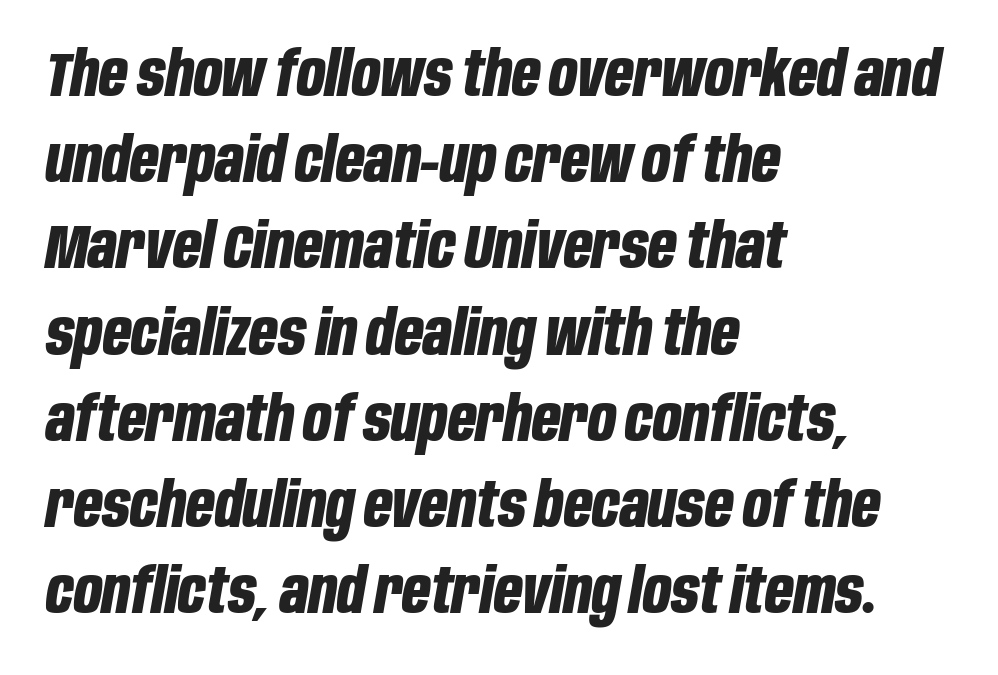
Q: Is the text bold? A: Yes.
Q: Is the text italic (slanted)? A: Yes, it leans right by about 10 degrees.
Q: Is the text underlined? A: No.
Q: How is the paragraph aligned? A: Left-aligned.
Q: Is the spacing between letters normal or unusually wide? A: Normal.
Q: Is the spacing between lines tight, normal or loose? A: Normal.
Q: Width (condensed, normal, or wide)? A: Condensed.
Q: Stroke contrast? A: Low.
Q: x-height? A: Large.
Q: Monospaced? A: No.
